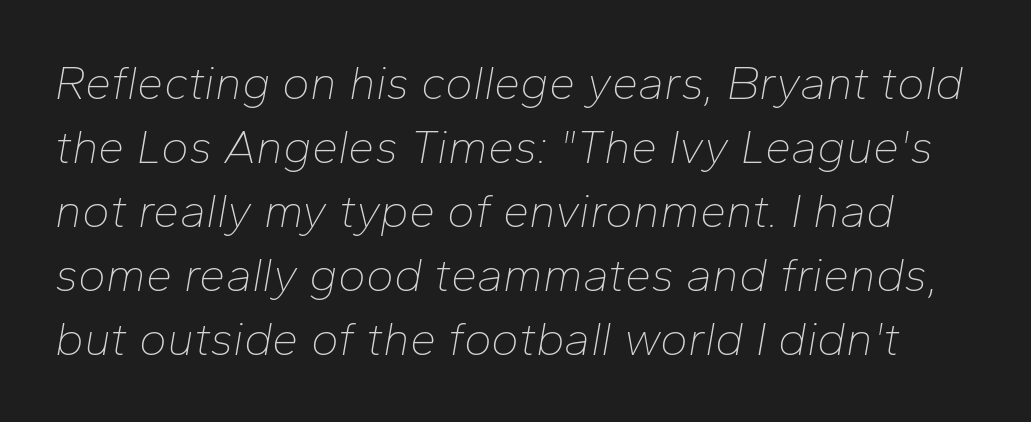
Q: Is the text bold? A: No.
Q: Is the text italic (slanted)? A: Yes, it leans right by about 10 degrees.
Q: Is the text underlined? A: No.
Q: Is the spacing between letters normal or unusually wide? A: Normal.
Q: Is the spacing between lines tight, normal or loose? A: Normal.
Q: Width (condensed, normal, or wide)? A: Normal.
Q: Stroke contrast? A: Low.
Q: x-height? A: Medium.
Q: Monospaced? A: No.
